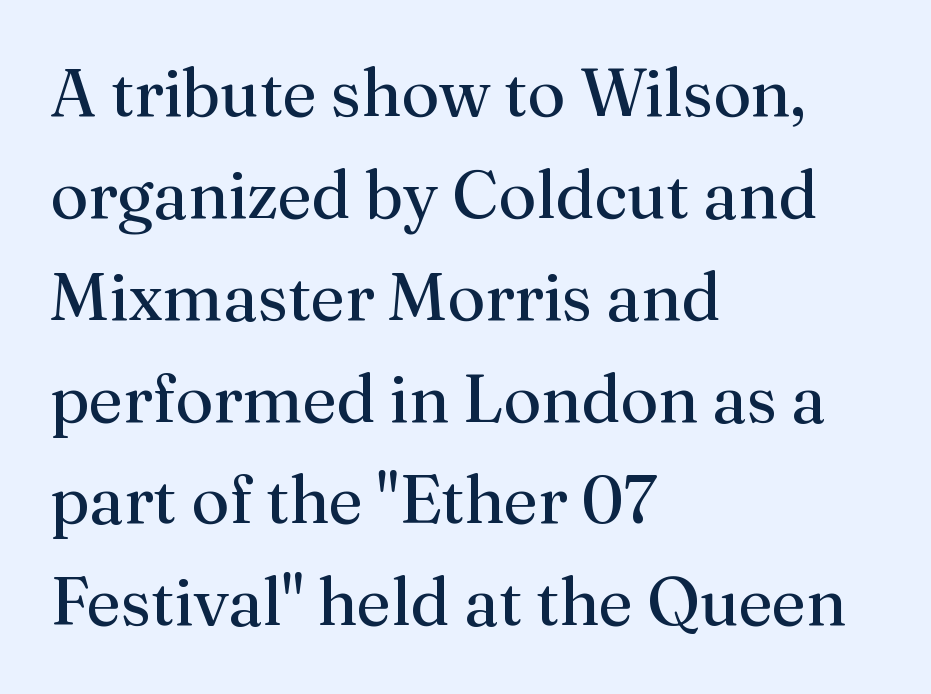
Q: Is the text bold? A: No.
Q: Is the text italic (slanted)? A: No, it is upright.
Q: Is the typeface a serif or a sans-serif typeface? A: Serif.
Q: Is the text underlined? A: No.
Q: How is the paragraph aligned? A: Left-aligned.
Q: Is the spacing between letters normal or unusually wide? A: Normal.
Q: Is the spacing between lines tight, normal or loose? A: Normal.
Q: Width (condensed, normal, or wide)? A: Normal.
Q: Stroke contrast? A: Medium.
Q: x-height? A: Medium.
Q: Monospaced? A: No.
